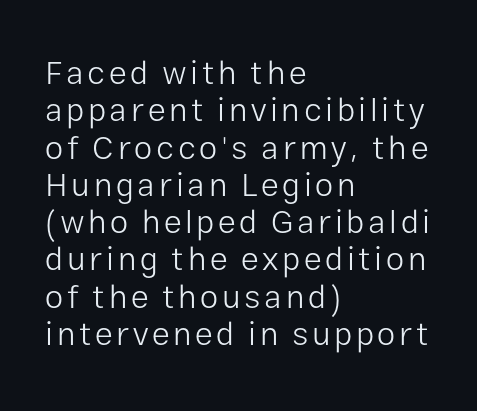
Q: Is the text bold? A: No.
Q: Is the text italic (slanted)? A: No, it is upright.
Q: Is the typeface a serif or a sans-serif typeface? A: Sans-serif.
Q: Is the text underlined? A: No.
Q: How is the paragraph aligned? A: Left-aligned.
Q: Is the spacing between lines tight, normal or loose? A: Tight.
Q: Width (condensed, normal, or wide)? A: Normal.
Q: Stroke contrast? A: Low.
Q: x-height? A: Medium.
Q: Monospaced? A: No.
